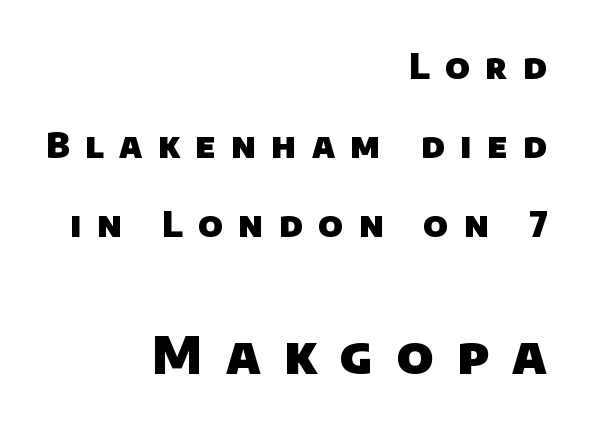
Q: Is the text bold? A: Yes.
Q: Is the typeface a serif or a sans-serif typeface? A: Sans-serif.
Q: Is the text underlined? A: No.
Q: How is the paragraph aligned? A: Right-aligned.
Q: Is the spacing between letters normal or unusually wide? A: Unusually wide.
Q: Is the spacing between lines tight, normal or loose? A: Loose.
Q: Which block of text is set in a larger size, the first (top) or the second (bottom)? A: The second (bottom) one.
Q: Width (condensed, normal, or wide)? A: Normal.
Q: Stroke contrast? A: Low.
Q: x-height? A: Large.
Q: Monospaced? A: No.
